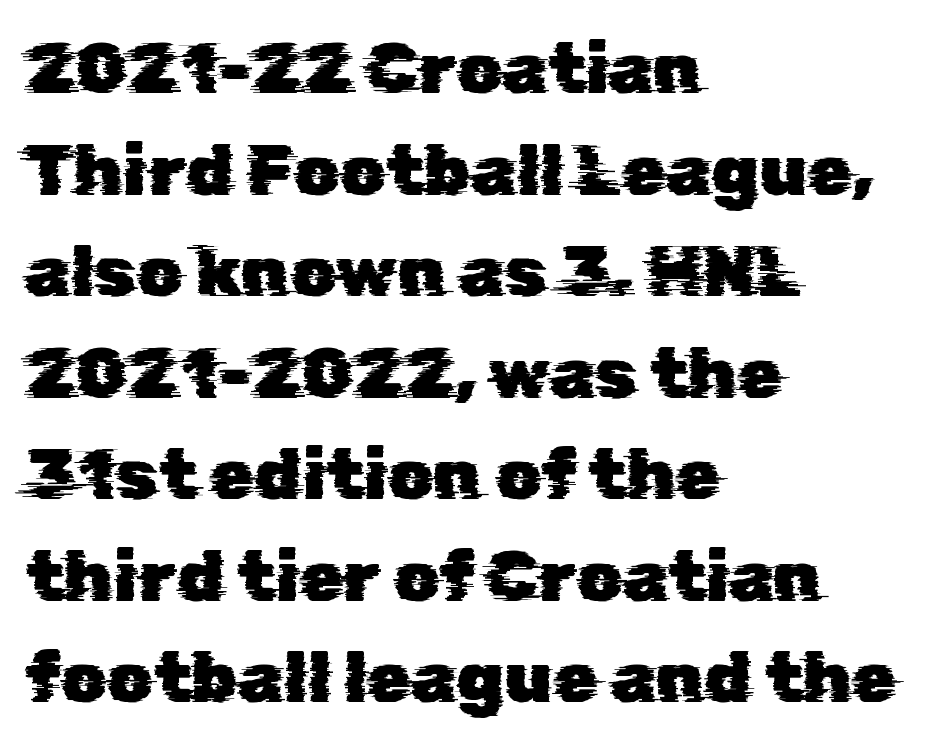
The block of text has a typical density, with ordinary space between rows. Line beginnings align vertically; line endings do not. Note the varied advance widths — an 'i' is clearly narrower than an 'm'. There is no visible air inserted between adjacent glyphs. Descenders are the only things crossing below the line.
